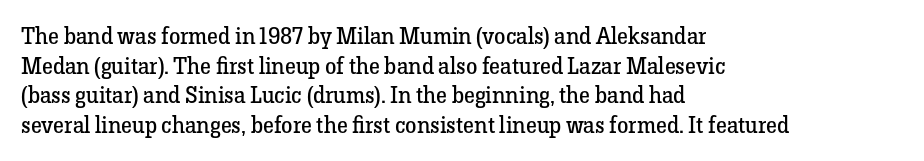
The lines sit at an ordinary, default distance from one another. The rag falls on the right side of this text block. The characters are drawn with everyday or finer stroke widths. Descender tails drop into unmarked territory.
